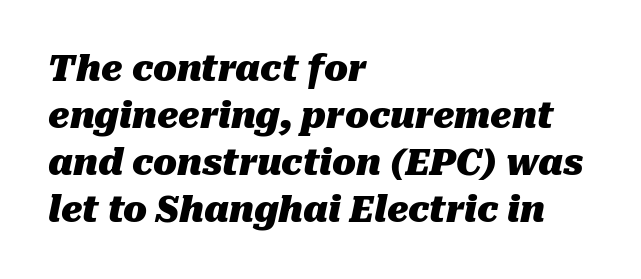
Compared with a centered layout, this one pins lines to the left instead. The passage shown stacks its lines at a standard gap. The lettering tilts uniformly, giving the passage an italic look. Lines of text with bare space underneath. Tracking value appears to be zero — textbook default spacing.
